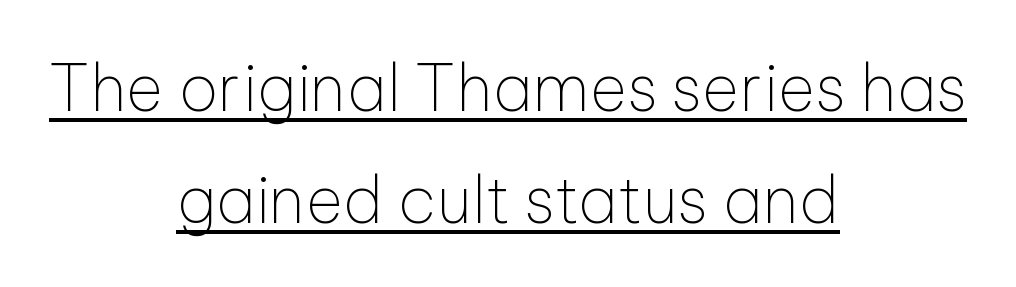
The image shows 64 px thin sans-serif type, upright; set centered, line spacing 1.75x, normal letter spacing, underlined; low stroke contrast and a medium x-height.
